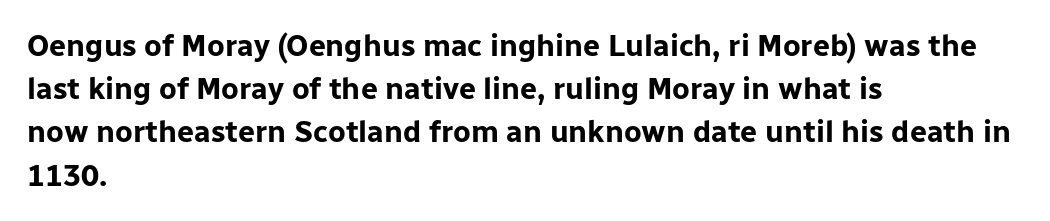
The image shows 30 px bold sans-serif type, upright; set left-aligned, normal line spacing (1.44x), normal letter spacing, not underlined; low stroke contrast and a medium x-height.
